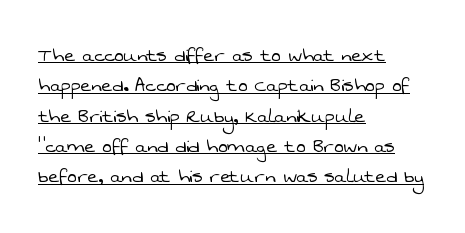
{"bold": "no", "underline": "yes", "align": "left", "line_spacing": "normal", "line_spacing_ratio": 1.32, "letter_spacing": "normal", "letter_spacing_em": 0.0, "glyph_px": 23}
